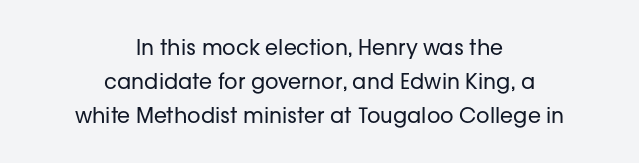
The image shows 21 px text type, upright; set centered, normal line spacing (1.63x), normal letter spacing, not underlined.
